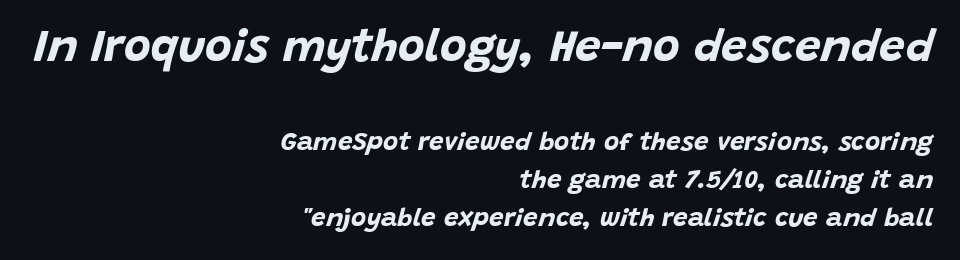
A full-strength bold gives these letters their thick strokes. Letter spacing: default. Which of the two is more prominent by size? The first, at the top. The line-height multiplier appears to be the usual default.
